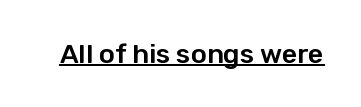
In terms of letterspacing, this is plain default setting. Ascenders rise straight up at ninety degrees. Underline: present.
